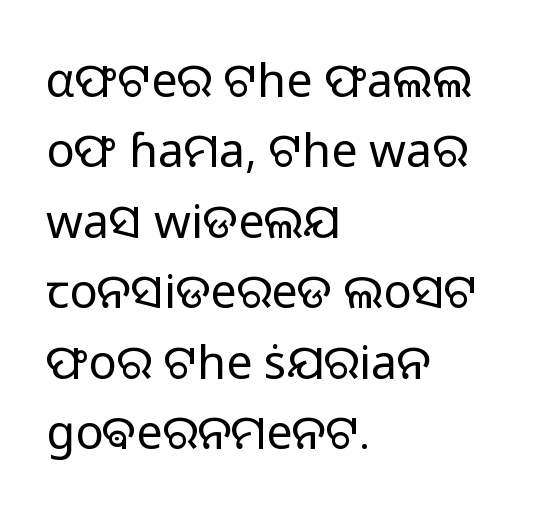
The image shows 47 px light sans-serif type, upright; set left-aligned, normal line spacing (1.5x), normal letter spacing, not underlined; low stroke contrast and a medium x-height.
